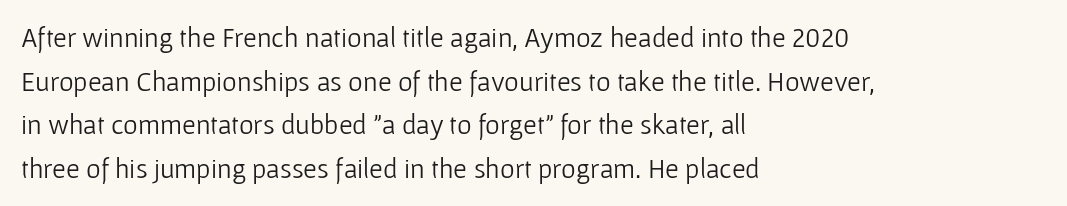
Whoever set this chose a conventional vertical rhythm. These lines are composed in type without serifs. Here the designer chose a conventional face with non-uniform glyph widths. The paragraph shown leans on its left margin. Plain, unruled lines of type. Ascenders rise straight up at ninety degrees.
